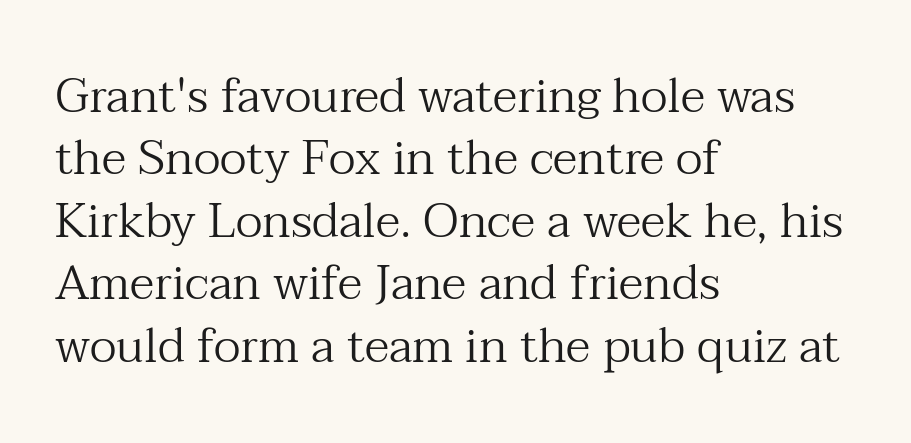
{"serif": "yes", "italic": "no", "bold": "no", "weight": "regular", "width": "normal", "stroke_contrast": "medium", "x_height": "medium", "monospaced": "no", "underline": "no", "align": "left", "line_spacing": "normal", "line_spacing_ratio": 1.3, "letter_spacing": "normal", "letter_spacing_em": 0.0, "glyph_px": 48}
